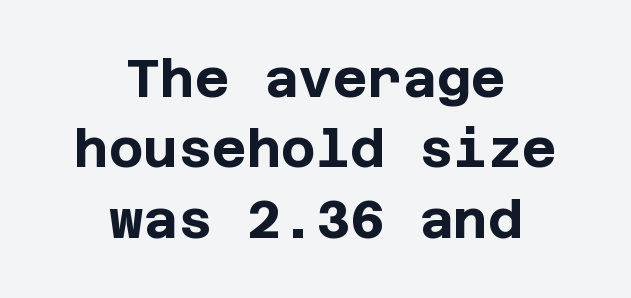
Q: Is the text bold? A: Yes.
Q: Is the text italic (slanted)? A: No, it is upright.
Q: Is the typeface a serif or a sans-serif typeface? A: Sans-serif.
Q: Is the text underlined? A: No.
Q: How is the paragraph aligned? A: Centered.
Q: Is the spacing between letters normal or unusually wide? A: Normal.
Q: Is the spacing between lines tight, normal or loose? A: Normal.
Q: Width (condensed, normal, or wide)? A: Normal.
Q: Stroke contrast? A: Low.
Q: x-height? A: Large.
